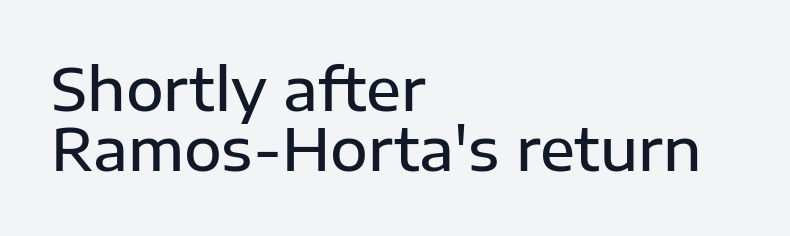
Stems and bowls a touch heavier than normal — semibold. Rows of type sit shoulder to shoulder in the vertical direction. The lettering stays uniformly vertical, giving the passage a roman look. Type without underlining. Line starts are locked; line ends wander.
